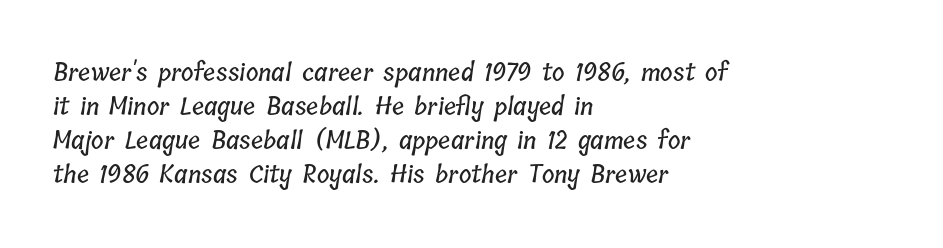
Q: Is the text underlined? A: No.
Q: How is the paragraph aligned? A: Left-aligned.
Q: Is the spacing between letters normal or unusually wide? A: Normal.
Q: Is the spacing between lines tight, normal or loose? A: Normal.
